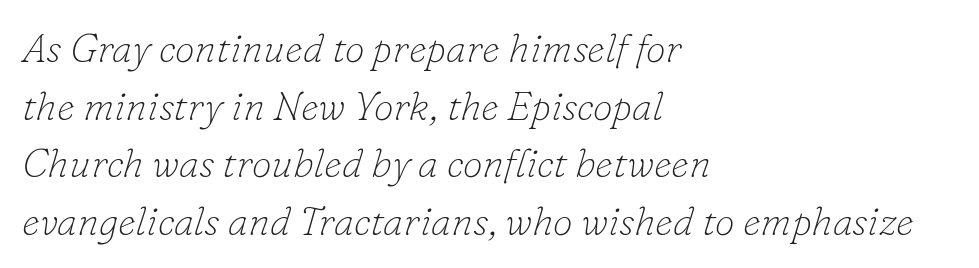
The passage shown is typeset with a serif family. How are the letters spaced? Ordinarily, with no added tracking. Has an underline been added? It has not. The text block is weighted toward the left margin, trailing off unevenly rightward. Each letter keeps its own natural width here, so spacing adapts to shape.
